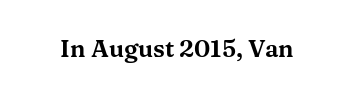
Observe the ordinary spacing: letters are neighbours, not strangers. Underline: absent. Rendered with straight, roman letterforms.
